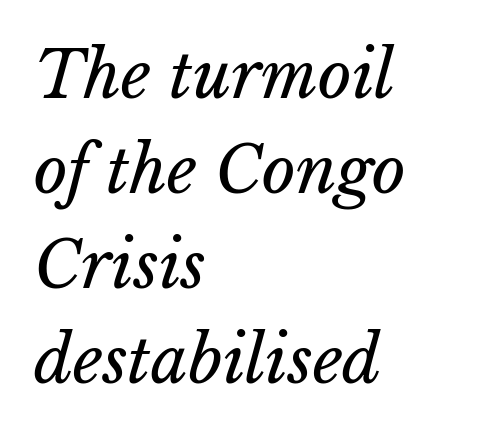
{"italic": "yes", "lean": "right", "slant_degrees": 15, "bold": "no", "weight": "regular", "width": "normal", "stroke_contrast": "low", "x_height": "medium", "monospaced": "no", "underline": "no", "align": "left", "line_spacing": "normal", "line_spacing_ratio": 1.46, "letter_spacing": "normal", "letter_spacing_em": 0.0, "glyph_px": 65}
